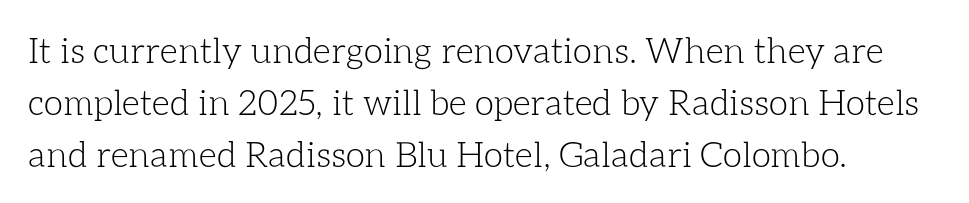
Each letter keeps its own natural width here, so spacing adapts to shape. Decoration check: the copy has no underline. A typesetter would call this zero additional tracking. The letters stand straight up with perfectly vertical stems. Compared with a typical body face, this is equally light or lighter still. These lines stack with their left ends in a neat column.
